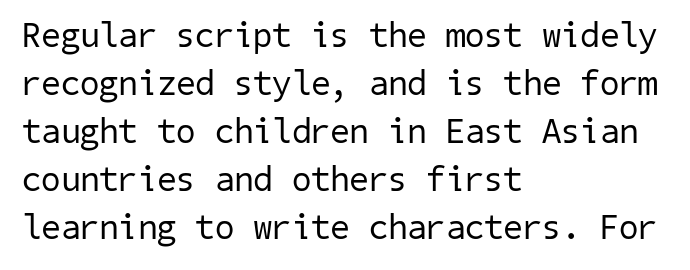
{"serif": "no", "bold": "no", "weight": "regular", "width": "normal", "stroke_contrast": "low", "x_height": "medium", "underline": "no", "align": "left", "line_spacing": "normal", "line_spacing_ratio": 1.37, "letter_spacing": "normal", "letter_spacing_em": 0.0, "glyph_px": 35}
